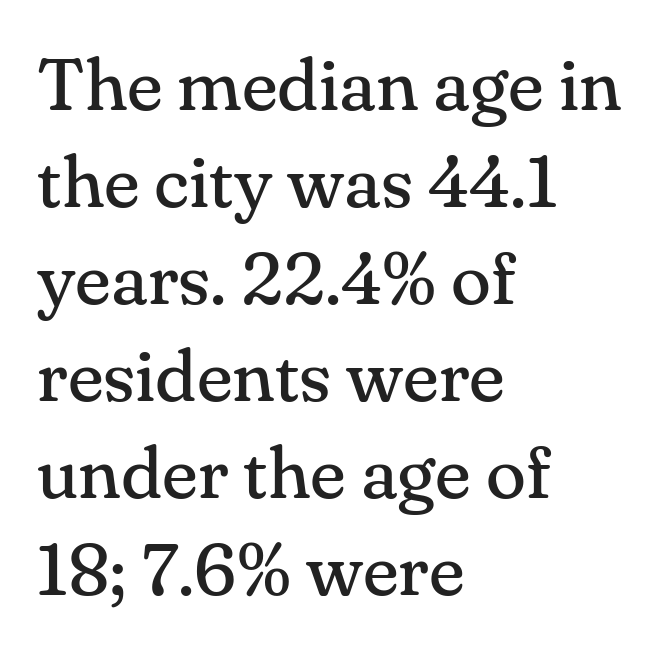
Q: Is the text bold? A: No.
Q: Is the text italic (slanted)? A: No, it is upright.
Q: Is the typeface a serif or a sans-serif typeface? A: Serif.
Q: Is the text underlined? A: No.
Q: How is the paragraph aligned? A: Left-aligned.
Q: Is the spacing between letters normal or unusually wide? A: Normal.
Q: Is the spacing between lines tight, normal or loose? A: Normal.
Q: Width (condensed, normal, or wide)? A: Normal.
Q: Stroke contrast? A: Medium.
Q: x-height? A: Small.
Q: Monospaced? A: No.
